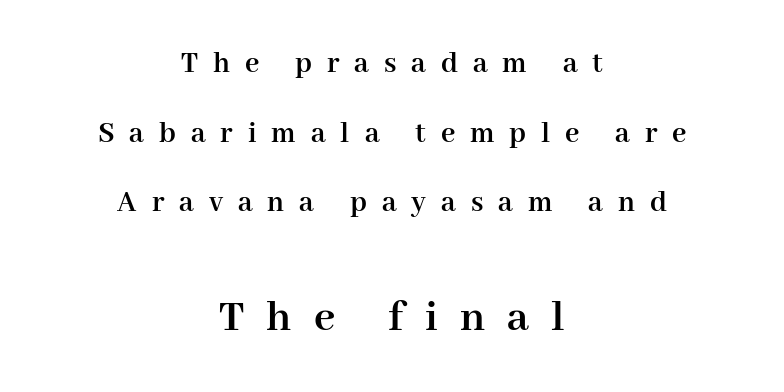
Spacing verdict: proportional, widths tailored to each character. These lines stand farther apart than default settings would place them. The font's upright variant was chosen for this text. The letters in the lower block stand taller than those in the block above. The area under the type is left untouched.
